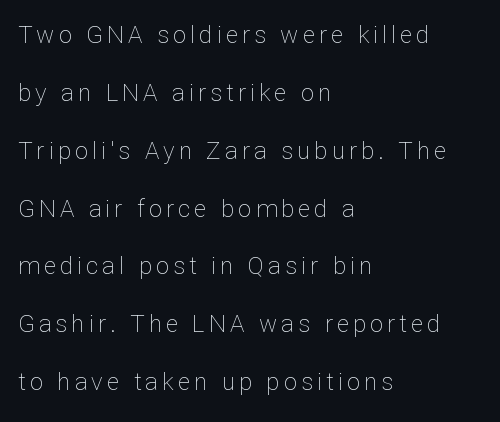
Check the space under the baseline: it is left empty. This is the regular roman posture of the typeface. A great deal of white space separates one row of letters from the next. Heaviness? Minimal to ordinary, like unemphasized prose.
